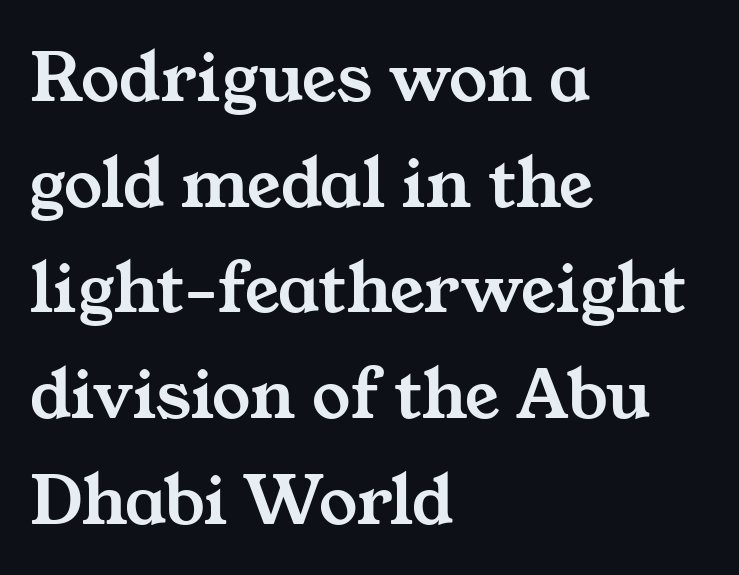
These lines stack with their left ends in a neat column. Inter-character spacing is left at the font's built-in metrics. Unlike a clean sans, this face finishes its strokes with serifs. The specimen omits any rule beneath the text block's lines. The block of text has a typical density, with ordinary space between rows. Character widths vary here, with narrow letters taking less room than wide ones.
